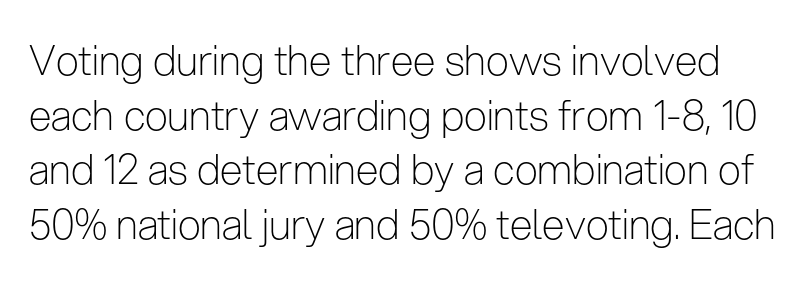
Q: Is the text bold? A: No.
Q: Is the text italic (slanted)? A: No, it is upright.
Q: Is the typeface a serif or a sans-serif typeface? A: Sans-serif.
Q: Is the text underlined? A: No.
Q: Is the spacing between letters normal or unusually wide? A: Normal.
Q: Is the spacing between lines tight, normal or loose? A: Normal.
Q: Width (condensed, normal, or wide)? A: Condensed.
Q: Stroke contrast? A: Low.
Q: x-height? A: Medium.
Q: Monospaced? A: No.
